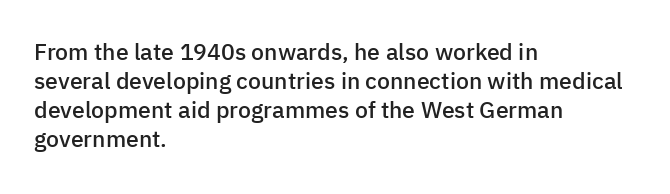
Q: Is the text bold? A: Semi-bold.
Q: Is the text italic (slanted)? A: No, it is upright.
Q: Is the text underlined? A: No.
Q: How is the paragraph aligned? A: Left-aligned.
Q: Is the spacing between letters normal or unusually wide? A: Normal.
Q: Is the spacing between lines tight, normal or loose? A: Normal.
